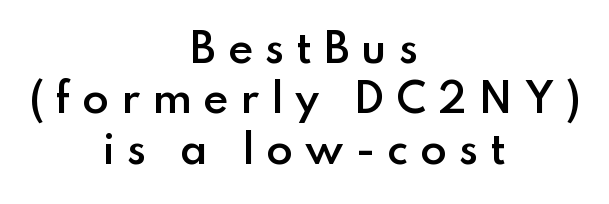
The image shows 39 px semibold sans-serif type, upright; set centered, normal line spacing (1.29x), unusually wide letter spacing (+0.3 em), not underlined; low stroke contrast and a small x-height.
